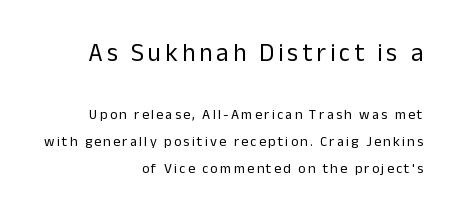
This is roman type, the default non-slanted kind. Stroke thickness stays within the range of a standard reading face or lighter. Just letters on the line, the space beneath them empty. Where is the straight margin? On the right. Students, observe: this is what heavily led, spacious text looks like. A student would notice the top passage is typeset larger than what follows.
